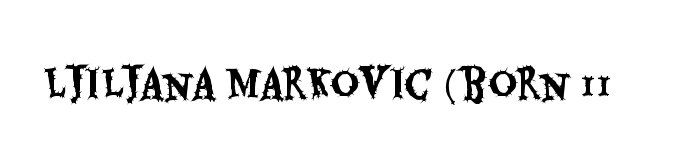
When letters stand straight like this, we call the style roman or upright. The typeface chosen for these lines omits serifs. Decoration check: the copy has no underline. Glyph-to-glyph distance matches everyday printed text. Looks like regular typesetting: each glyph gets only the width it needs.
